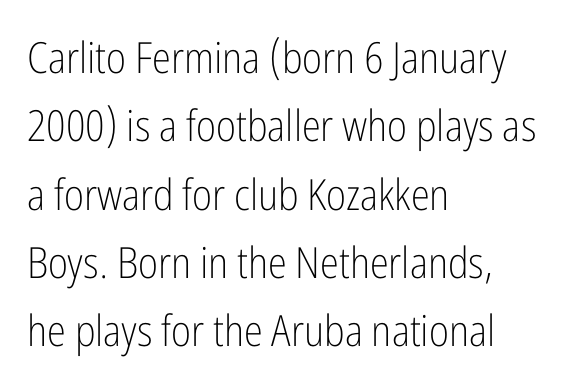
Layout note: lines flush left. Summary of vertical rhythm: regular, with standard interline spacing. You can tell from the bare stems that sans-serif type was used. Ordinary non-slanted type is in use.
